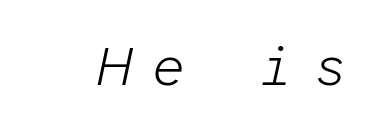
The image shows 55 px light type, italic (leaning right), monospaced; set unusually wide letter spacing (+0.35 em), not underlined; low stroke contrast and a medium x-height.
